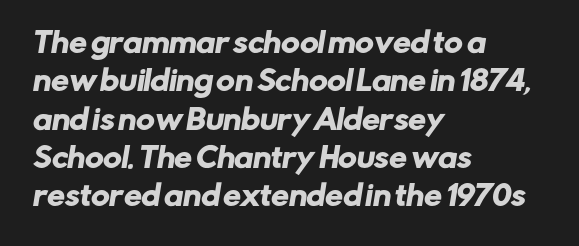
The passage shown is typed in a proportional face where columns would drift. Normally led — the rows are evenly, conventionally spaced. Is the block centered? No — it sits flush against the left margin. This rendering employs a face without finishing strokes, i.e., a sans-serif.
